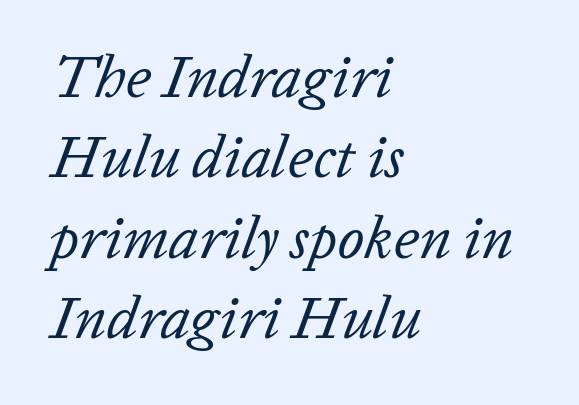
{"italic": "yes", "lean": "right", "slant_degrees": 20, "bold": "no", "weight": "regular", "width": "normal", "stroke_contrast": "low", "x_height": "medium", "monospaced": "no", "underline": "no", "align": "left", "line_spacing": "normal", "line_spacing_ratio": 1.34, "letter_spacing": "normal", "letter_spacing_em": 0.0, "glyph_px": 60}
